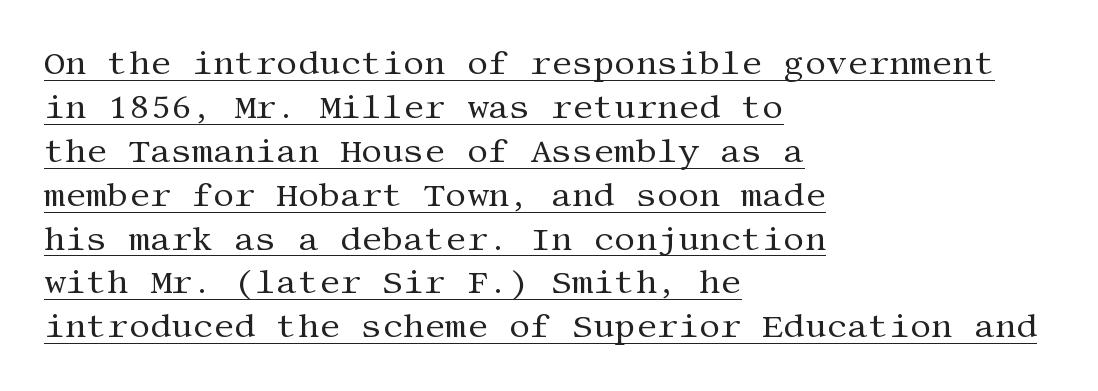
{"serif": "yes", "italic": "no", "bold": "no", "weight": "regular", "width": "normal", "stroke_contrast": "medium", "x_height": "large", "underline": "yes", "align": "left", "line_spacing": "normal", "line_spacing_ratio": 1.33, "letter_spacing": "normal", "letter_spacing_em": 0.0, "glyph_px": 33}
